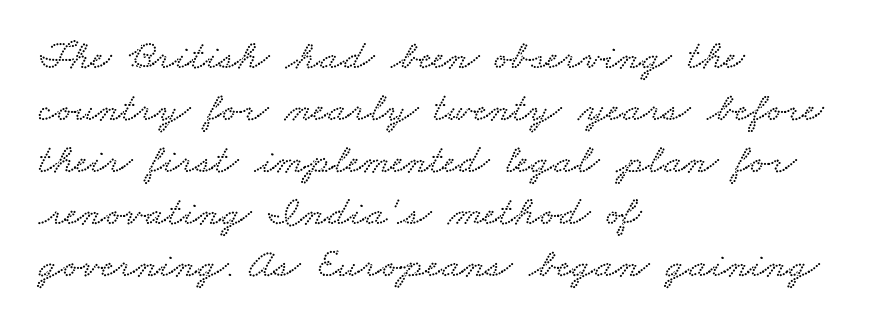
{"width": "wide", "stroke_contrast": "low", "x_height": "small", "monospaced": "no", "underline": "no", "align": "left", "line_spacing_ratio": 1.24, "letter_spacing": "normal", "letter_spacing_em": 0.0, "glyph_px": 42}
